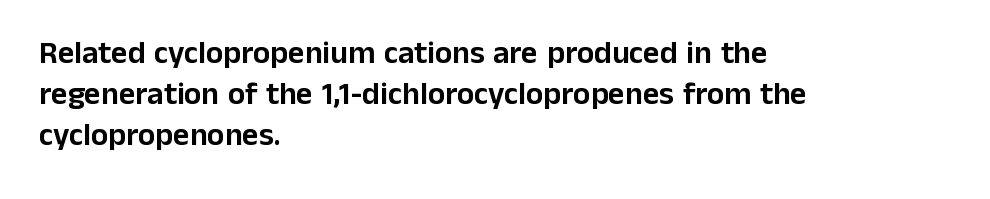
Reading down the block, your eye returns to a fixed left position each line. The rendering shows plain stroke endings on the letterforms — a sans-serif design. The passage shown is typed in a proportional face where columns would drift. It's the straight-up-and-down kind of type.
